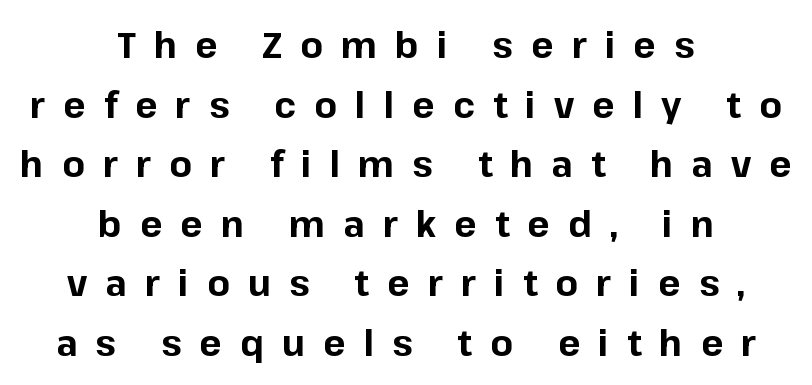
The image shows 37 px bold sans-serif type, upright; set centered, normal line spacing (1.61x), unusually wide letter spacing (+0.49 em), not underlined; low stroke contrast and a medium x-height.
